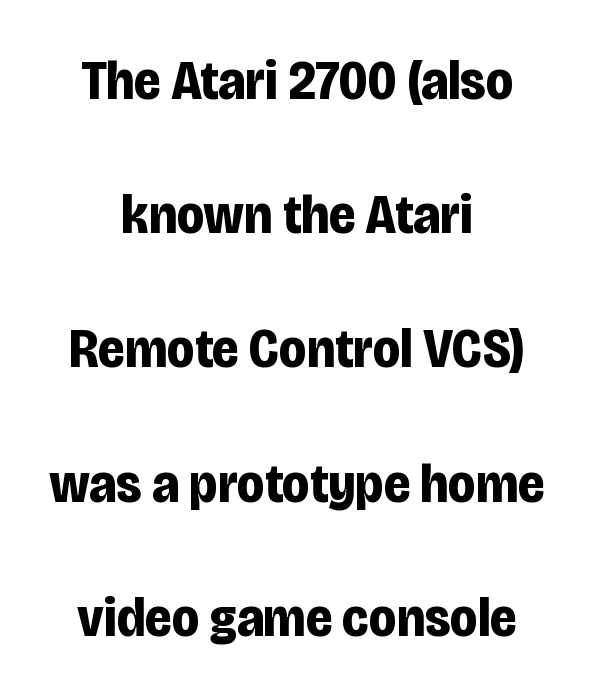
{"serif": "no", "italic": "no", "bold": "yes", "weight": "bold", "width": "condensed", "stroke_contrast": "low", "x_height": "large", "monospaced": "no", "underline": "no", "align": "center", "line_spacing": "loose", "line_spacing_ratio": 2.44, "letter_spacing": "normal", "letter_spacing_em": 0.0, "glyph_px": 55}
